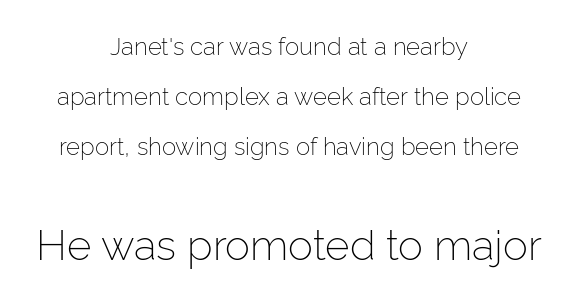
Q: Is the text bold? A: No.
Q: Is the text italic (slanted)? A: No, it is upright.
Q: Is the typeface a serif or a sans-serif typeface? A: Sans-serif.
Q: Is the text underlined? A: No.
Q: How is the paragraph aligned? A: Centered.
Q: Is the spacing between letters normal or unusually wide? A: Normal.
Q: Is the spacing between lines tight, normal or loose? A: Loose.
Q: Which block of text is set in a larger size, the first (top) or the second (bottom)? A: The second (bottom) one.
Q: Width (condensed, normal, or wide)? A: Normal.
Q: Stroke contrast? A: Low.
Q: x-height? A: Medium.
Q: Monospaced? A: No.
